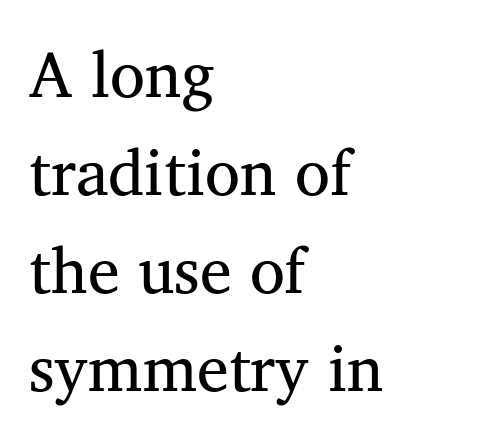
{"serif": "yes", "bold": "no", "weight": "regular", "width": "normal", "stroke_contrast": "medium", "x_height": "medium", "monospaced": "no", "underline": "no", "align": "left", "line_spacing": "normal", "line_spacing_ratio": 1.53, "letter_spacing": "normal", "letter_spacing_em": 0.0, "glyph_px": 64}
